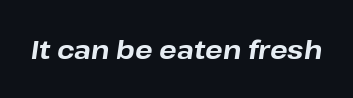
Q: Is the text bold? A: Yes.
Q: Is the text italic (slanted)? A: Yes, it leans right by about 8 degrees.
Q: Is the text underlined? A: No.
Q: Is the spacing between letters normal or unusually wide? A: Normal.
